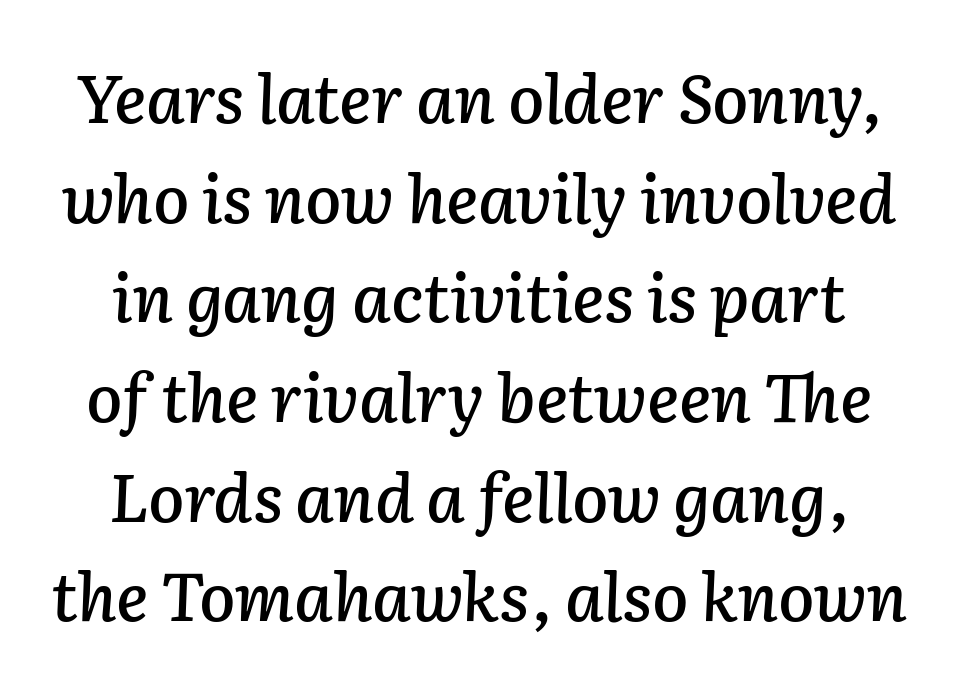
Q: Is the text italic (slanted)? A: Yes, it leans right by about 2 degrees.
Q: Is the text underlined? A: No.
Q: Is the spacing between letters normal or unusually wide? A: Normal.
Q: Is the spacing between lines tight, normal or loose? A: Normal.
Q: Width (condensed, normal, or wide)? A: Normal.
Q: Stroke contrast? A: Low.
Q: x-height? A: Medium.
Q: Monospaced? A: No.
